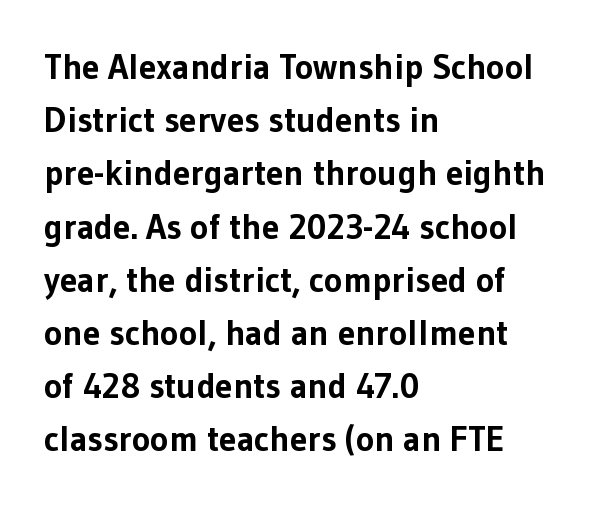
No word sits above an underline. Tall strokes in this sample are plumb rather than angled. Does the copy run flush right? No — it runs flush left. Line spacing here is normal. Students, this is bold: see how much ink each stroke carries.
